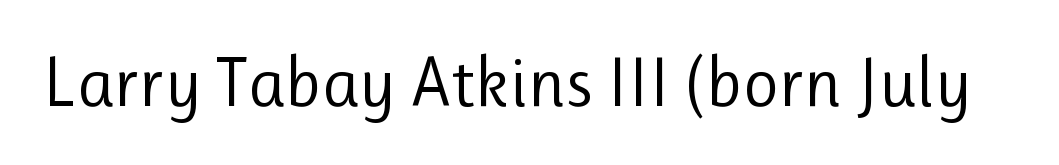
The image shows 70 px regular-weight sans-serif type, upright; set normal letter spacing, not underlined; low stroke contrast and a medium x-height.
